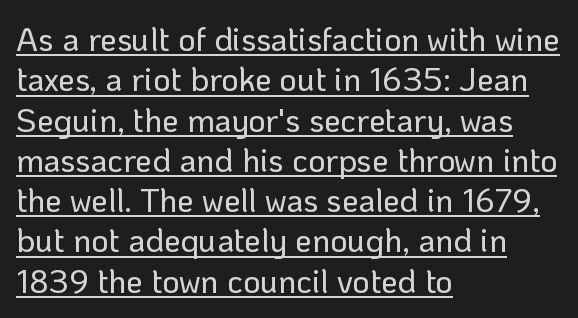
Q: Is the text italic (slanted)? A: No, it is upright.
Q: Is the typeface a serif or a sans-serif typeface? A: Sans-serif.
Q: Is the text underlined? A: Yes.
Q: How is the paragraph aligned? A: Left-aligned.
Q: Is the spacing between letters normal or unusually wide? A: Normal.
Q: Width (condensed, normal, or wide)? A: Normal.
Q: Stroke contrast? A: Low.
Q: x-height? A: Medium.
Q: Monospaced? A: No.
